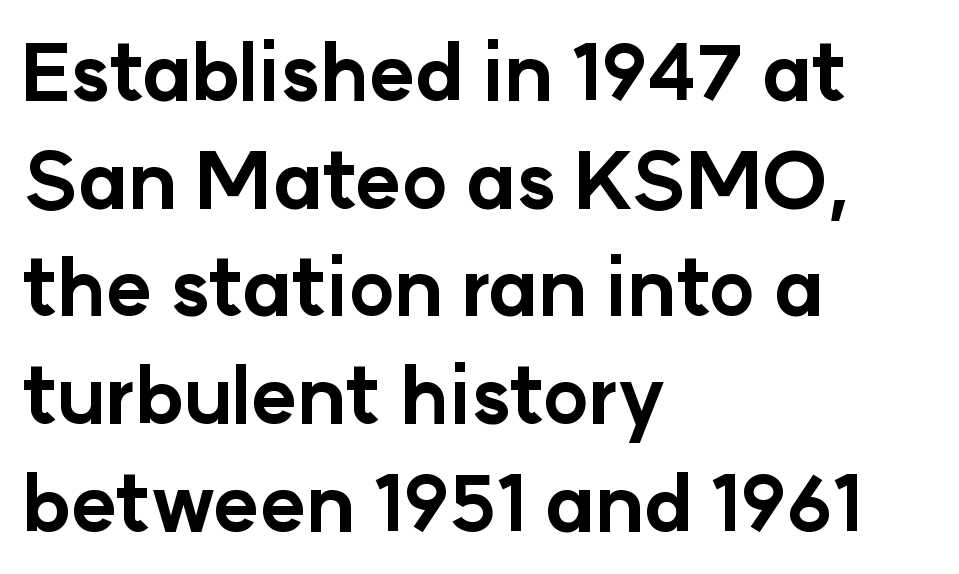
The image shows 78 px bold sans-serif type, upright; set left-aligned, normal line spacing (1.38x), normal letter spacing, not underlined; low stroke contrast and a medium x-height.
